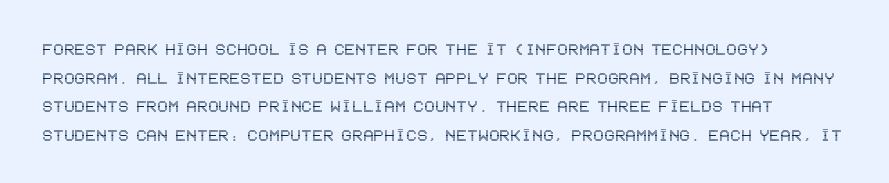
{"italic": "no", "underline": "no", "line_spacing": "normal", "line_spacing_ratio": 1.43, "letter_spacing": "normal", "letter_spacing_em": 0.0, "glyph_px": 20}
